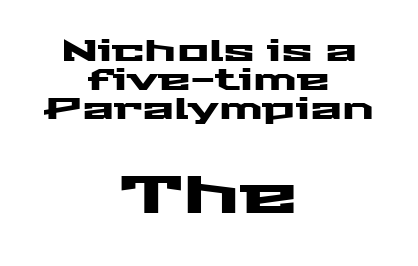
The image shows 53 px wide sans-serif type, upright; set centered, tight line spacing (0.96x), normal letter spacing, not underlined; the second (bottom) block is 1.77x larger; medium stroke contrast and a medium x-height.
